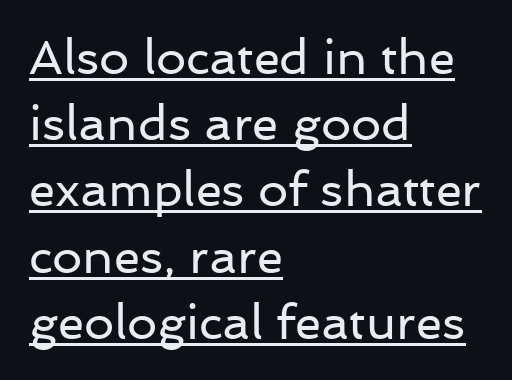
The letters stand upright; this is a roman face. Is the type heavy? It reads as light-to-regular instead. Students, observe the line beneath the letters — that is underlining. Evenly set lines give the paragraph a standard silhouette. Spacing verdict: proportional, widths tailored to each character. Observe the ordinary spacing: letters are neighbours, not strangers.
